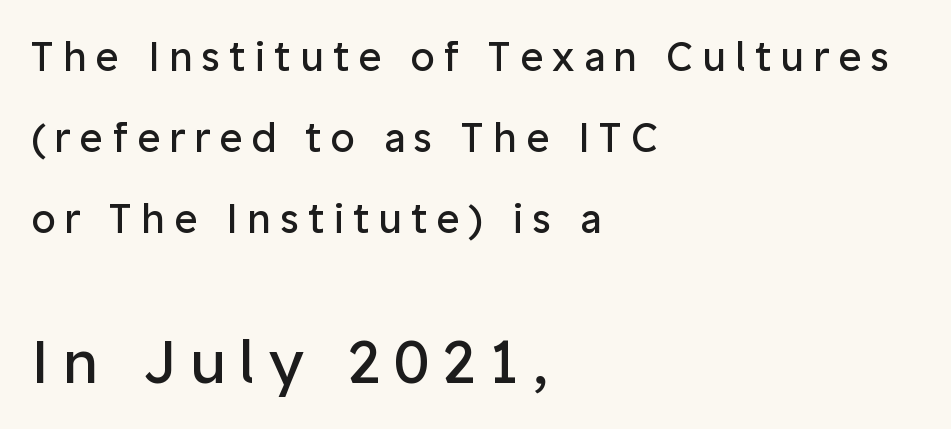
{"serif": "no", "italic": "no", "bold": "no", "weight": "regular", "width": "normal", "stroke_contrast": "low", "x_height": "medium", "monospaced": "no", "underline": "no", "align": "left", "line_spacing": "loose", "line_spacing_ratio": 2.03, "letter_spacing": "wide", "letter_spacing_em": 0.22, "larger_block": "second", "size_ratio": 1.5, "glyph_px": 60}
